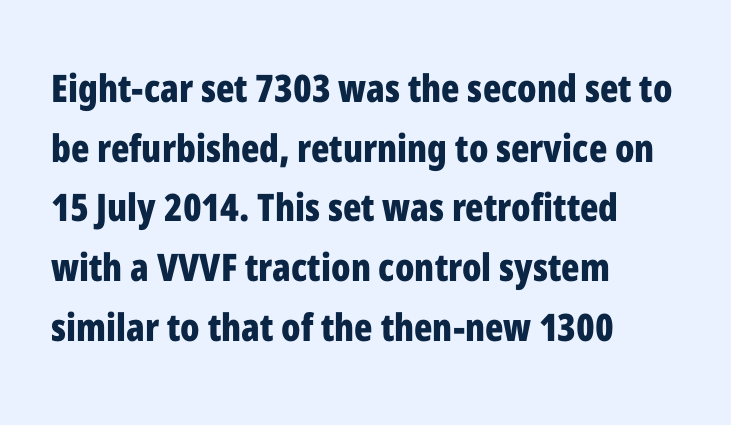
The image shows 38 px bold, condensed sans-serif type, upright; set left-aligned, normal line spacing (1.57x), normal letter spacing, not underlined; low stroke contrast and a medium x-height.
